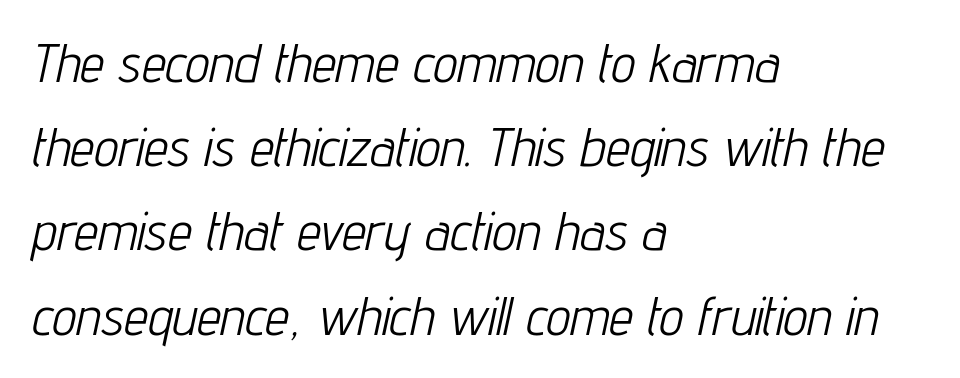
Q: Is the text bold? A: No.
Q: Is the text italic (slanted)? A: Yes, it leans right by about 12 degrees.
Q: Is the text underlined? A: No.
Q: How is the paragraph aligned? A: Left-aligned.
Q: Is the spacing between letters normal or unusually wide? A: Normal.
Q: Is the spacing between lines tight, normal or loose? A: Normal.
Q: Width (condensed, normal, or wide)? A: Condensed.
Q: Stroke contrast? A: Low.
Q: x-height? A: Medium.
Q: Monospaced? A: No.
